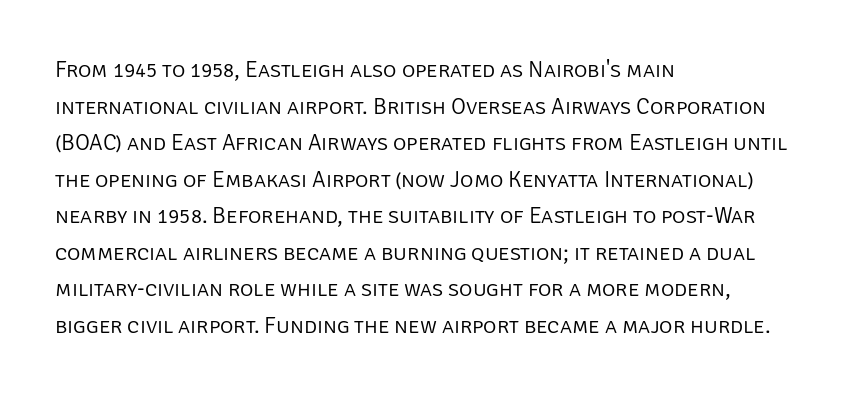
Q: Is the text bold? A: No.
Q: Is the text italic (slanted)? A: No, it is upright.
Q: Is the text underlined? A: No.
Q: How is the paragraph aligned? A: Left-aligned.
Q: Is the spacing between letters normal or unusually wide? A: Normal.
Q: Is the spacing between lines tight, normal or loose? A: Normal.
